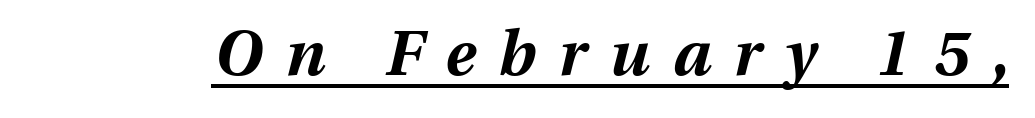
The image shows 63 px bold type, italic (leaning right); set unusually wide letter spacing (+0.37 em), underlined; medium stroke contrast and a medium x-height.
